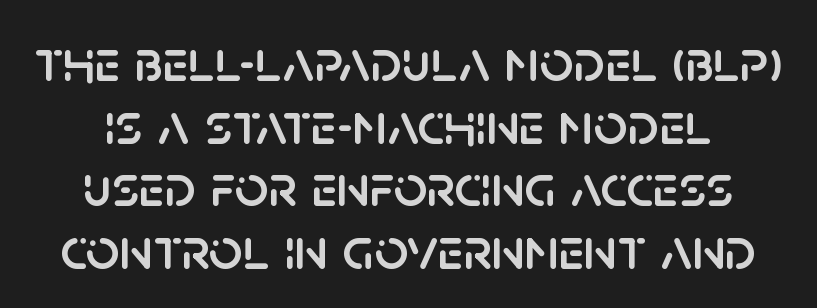
Q: Is the text italic (slanted)? A: No, it is upright.
Q: Is the typeface a serif or a sans-serif typeface? A: Sans-serif.
Q: Is the text underlined? A: No.
Q: Is the spacing between letters normal or unusually wide? A: Normal.
Q: Is the spacing between lines tight, normal or loose? A: Tight.
Q: Width (condensed, normal, or wide)? A: Normal.
Q: Stroke contrast? A: Low.
Q: x-height? A: Large.
Q: Monospaced? A: No.
